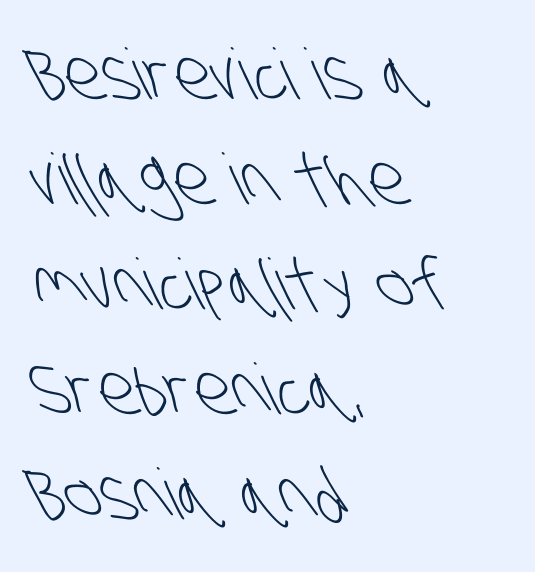
{"serif": "no", "bold": "no", "weight": "light", "width": "condensed", "stroke_contrast": "low", "x_height": "large", "monospaced": "no", "underline": "no", "align": "left", "line_spacing": "normal", "line_spacing_ratio": 1.5, "letter_spacing": "normal", "letter_spacing_em": 0.0, "glyph_px": 70}
